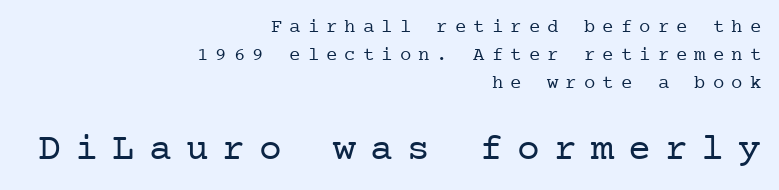
{"serif": "yes", "italic": "no", "bold": "no", "weight": "regular", "width": "normal", "stroke_contrast": "low", "x_height": "medium", "underline": "no", "align": "right", "line_spacing": "normal", "line_spacing_ratio": 1.47, "letter_spacing": "wide", "letter_spacing_em": 0.37, "larger_block": "second", "size_ratio": 2.0, "glyph_px": 38}
